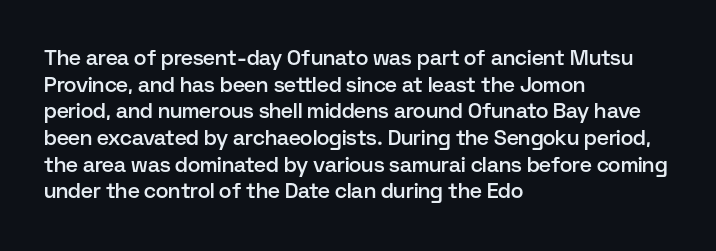
{"italic": "no", "bold": "semi", "underline": "no", "align": "left", "line_spacing": "normal", "line_spacing_ratio": 1.27, "letter_spacing": "normal", "letter_spacing_em": 0.0, "glyph_px": 21}
